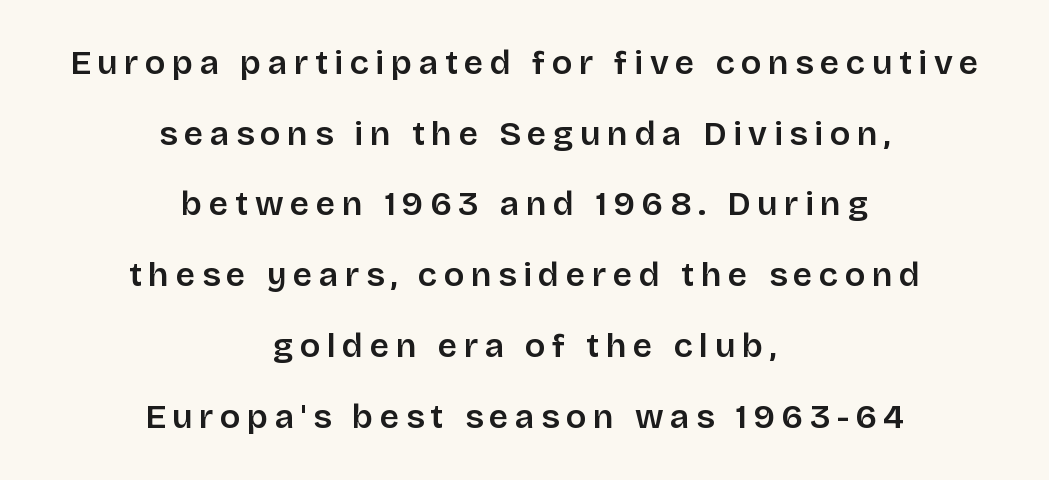
The image shows 34 px semibold sans-serif type, upright; set centered, loose line spacing (2.08x), not underlined; low stroke contrast and a large x-height.
